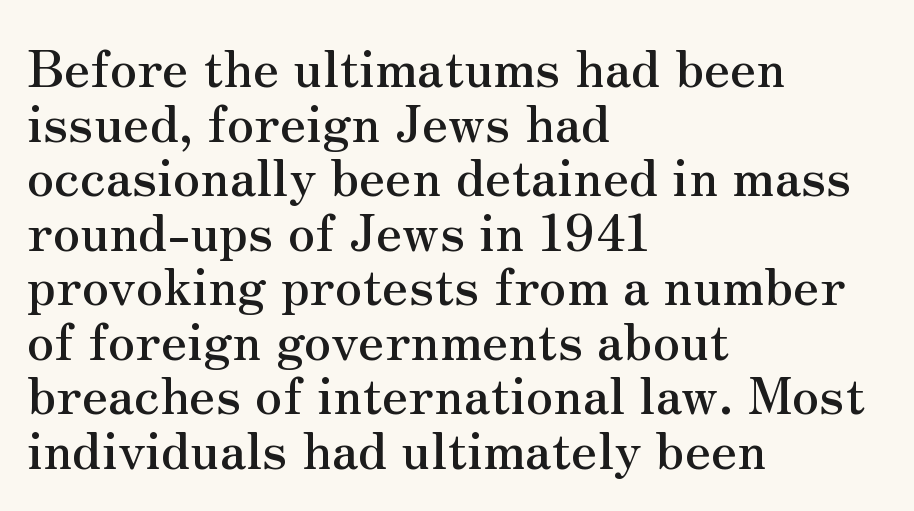
Q: Is the text italic (slanted)? A: No, it is upright.
Q: Is the typeface a serif or a sans-serif typeface? A: Serif.
Q: Is the text underlined? A: No.
Q: How is the paragraph aligned? A: Left-aligned.
Q: Is the spacing between letters normal or unusually wide? A: Normal.
Q: Is the spacing between lines tight, normal or loose? A: Tight.
Q: Width (condensed, normal, or wide)? A: Normal.
Q: Stroke contrast? A: Medium.
Q: x-height? A: Small.
Q: Monospaced? A: No.
